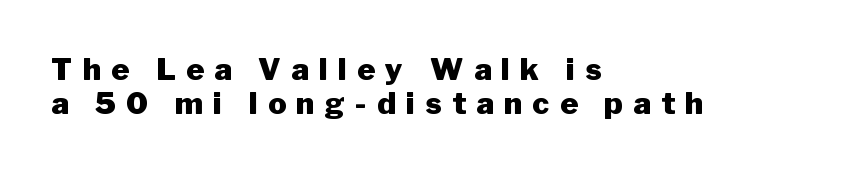
Q: Is the text bold? A: Yes.
Q: Is the text italic (slanted)? A: No, it is upright.
Q: Is the typeface a serif or a sans-serif typeface? A: Sans-serif.
Q: Is the text underlined? A: No.
Q: How is the paragraph aligned? A: Left-aligned.
Q: Is the spacing between letters normal or unusually wide? A: Unusually wide.
Q: Is the spacing between lines tight, normal or loose? A: Tight.
Q: Width (condensed, normal, or wide)? A: Normal.
Q: Stroke contrast? A: Low.
Q: x-height? A: Medium.
Q: Monospaced? A: No.
